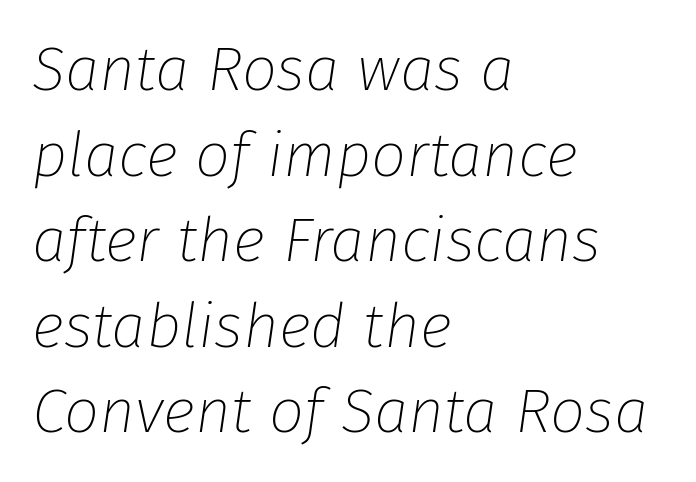
Q: Is the text bold? A: No.
Q: Is the text italic (slanted)? A: Yes, it leans right by about 8 degrees.
Q: Is the text underlined? A: No.
Q: How is the paragraph aligned? A: Left-aligned.
Q: Is the spacing between letters normal or unusually wide? A: Normal.
Q: Is the spacing between lines tight, normal or loose? A: Normal.
Q: Width (condensed, normal, or wide)? A: Normal.
Q: Stroke contrast? A: Low.
Q: x-height? A: Medium.
Q: Monospaced? A: No.
